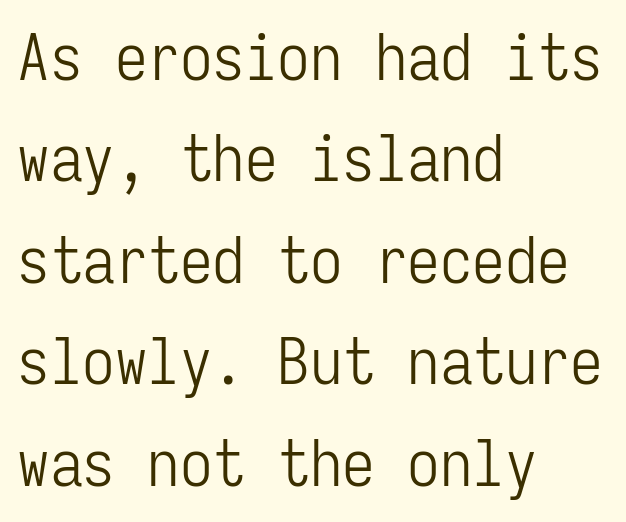
The image shows 65 px light, condensed sans-serif type, upright, monospaced; set left-aligned, normal line spacing (1.56x), normal letter spacing, not underlined; low stroke contrast and a medium x-height.
